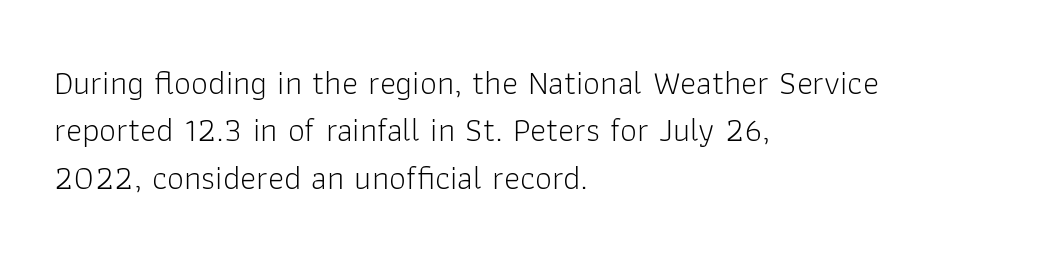
{"serif": "no", "italic": "no", "bold": "no", "weight": "light", "width": "normal", "stroke_contrast": "low", "x_height": "medium", "monospaced": "no", "underline": "no", "align": "left", "line_spacing": "normal", "line_spacing_ratio": 1.39, "letter_spacing": "normal", "letter_spacing_em": 0.0, "glyph_px": 34}
